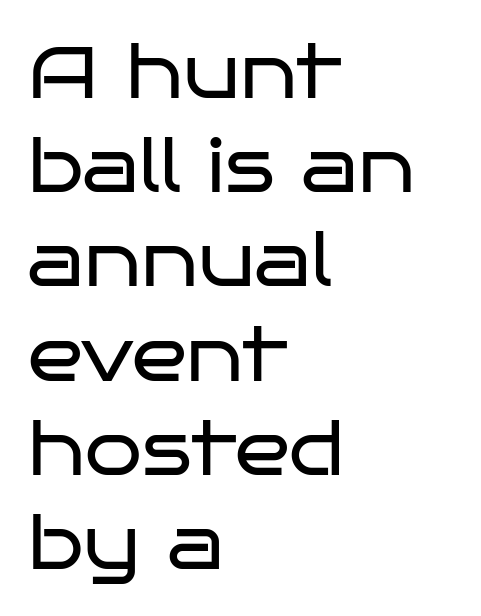
{"serif": "no", "italic": "no", "bold": "no", "weight": "regular", "width": "wide", "stroke_contrast": "low", "x_height": "large", "monospaced": "no", "underline": "no", "align": "left", "line_spacing": "normal", "line_spacing_ratio": 1.29, "letter_spacing": "normal", "letter_spacing_em": 0.0, "glyph_px": 73}
